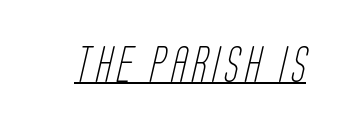
{"serif": "no", "bold": "no", "weight": "light", "width": "condensed", "stroke_contrast": "low", "x_height": "large", "monospaced": "no", "underline": "yes", "glyph_px": 36}
